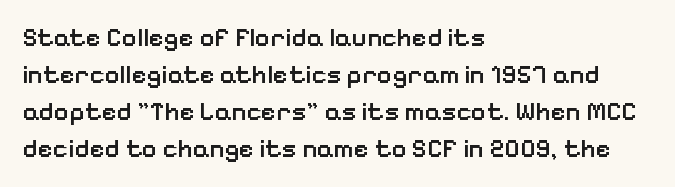
{"italic": "no", "bold": "semi", "underline": "no", "align": "left", "line_spacing": "normal", "line_spacing_ratio": 1.42, "letter_spacing": "normal", "letter_spacing_em": 0.0, "glyph_px": 26}
